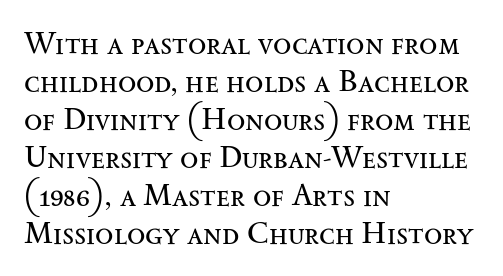
Spacing between characters is what you'd get straight out of the box. Here the designer chose a conventional face with non-uniform glyph widths. Glance below the letters and you will spot only blank space. No heavy texture on the line: the type isn't bold. A typesetter would label this face a serif.
